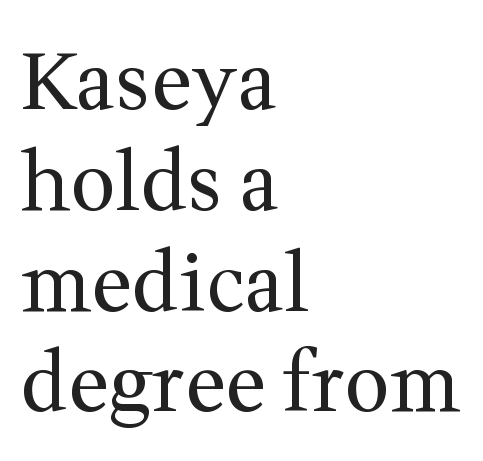
{"serif": "yes", "italic": "no", "bold": "no", "weight": "regular", "width": "normal", "stroke_contrast": "medium", "x_height": "medium", "monospaced": "no", "underline": "no", "align": "left", "line_spacing": "normal", "line_spacing_ratio": 1.26, "letter_spacing": "normal", "letter_spacing_em": 0.0, "glyph_px": 80}
